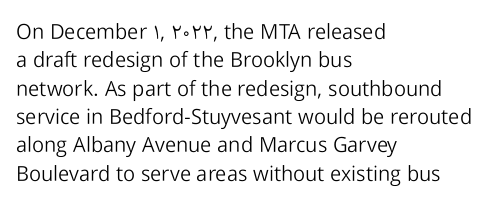
The image shows 21 px text type, upright; set left-aligned, normal line spacing (1.35x), normal letter spacing, not underlined.
